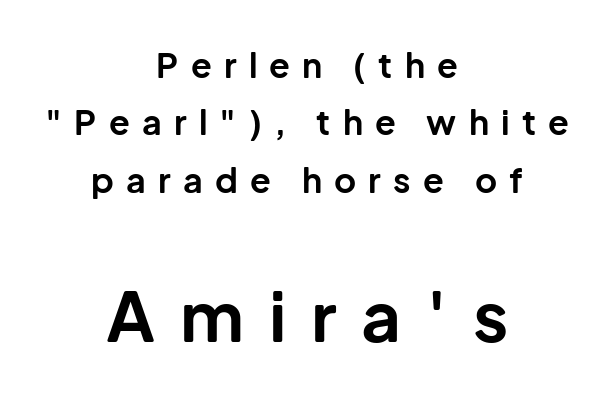
The glyphs are unaccompanied by any horizontal stroke below them. Someone cranked the tracking dial way up on this one. The face used here is a sans, in the tradition of grotesques and geometrics. Compare the two chunks: the lower has the greater cap height. Style check: upright.
